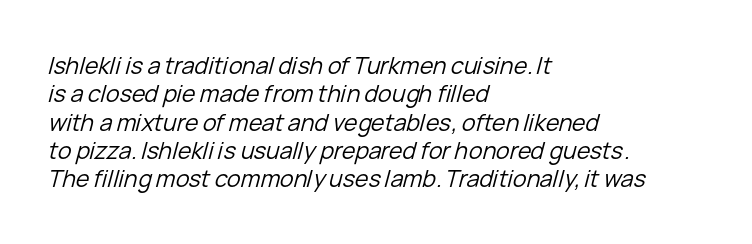
These lines were composed using italics. This sample uses plain, unmodified letter spacing. One-word summary of the alignment: left. Caption: face not bold, strokes unweighted. Anything drawn beneath the words? Only blank space.
